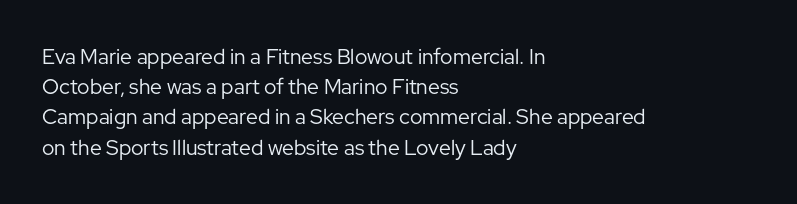
The image shows 21 px text type, upright; set left-aligned, normal line spacing (1.44x), normal letter spacing, not underlined.
